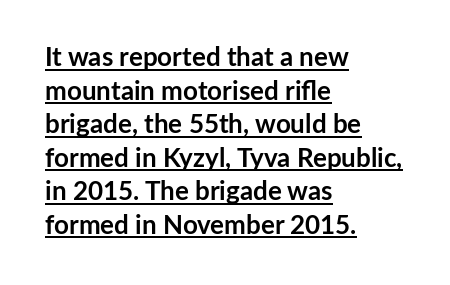
The image shows 26 px bold type, upright; set left-aligned, normal line spacing (1.29x), normal letter spacing, underlined.
